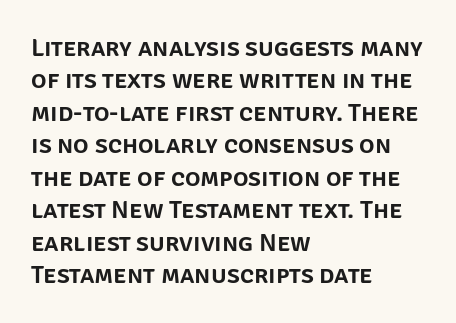
These lines sit exactly where default settings would place them. The letters stand upright; this is a roman face. Typeset ragged right — the left edge is the straight one. Just letters on the line, the space beneath them empty. Caption: standard tracking, unaltered.
